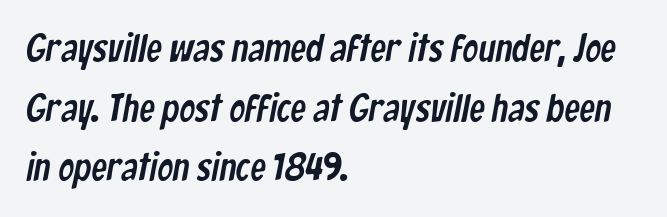
{"serif": "no", "width": "condensed", "stroke_contrast": "low", "x_height": "medium", "monospaced": "no", "underline": "no", "align": "left", "line_spacing": "normal", "line_spacing_ratio": 1.53, "letter_spacing": "normal", "letter_spacing_em": 0.0, "glyph_px": 39}
